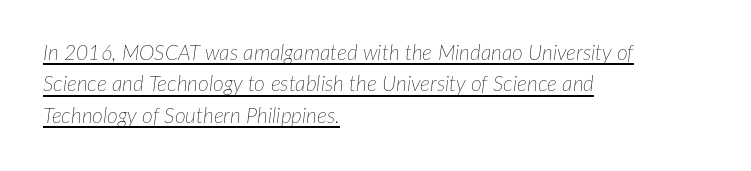
Q: Is the text bold? A: No.
Q: Is the text italic (slanted)? A: Yes, it leans right by about 7 degrees.
Q: Is the text underlined? A: Yes.
Q: How is the paragraph aligned? A: Left-aligned.
Q: Is the spacing between letters normal or unusually wide? A: Normal.
Q: Is the spacing between lines tight, normal or loose? A: Normal.
